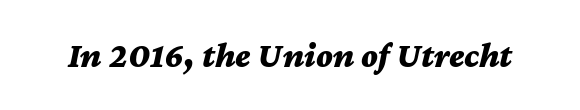
{"italic": "yes", "lean": "right", "slant_degrees": 12, "bold": "yes", "weight": "bold", "width": "wide", "stroke_contrast": "medium", "x_height": "medium", "monospaced": "no", "underline": "no", "letter_spacing": "normal", "letter_spacing_em": 0.0, "glyph_px": 35}
